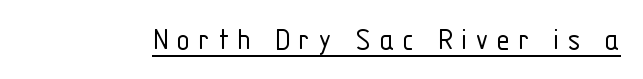
A light-to-regular cut is what we see here. In terms of letterspacing, this is a distinctly airy, spread setting. Students, observe the line beneath the letters — that is underlining. A typesetter would call this proportional, since set widths differ per character. Stroke terminals: plain, sans-serif. The typography opts for an upright posture over an oblique one.
